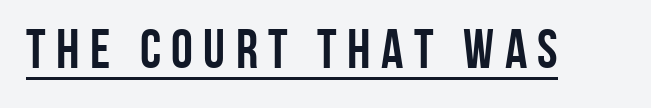
{"serif": "no", "italic": "no", "bold": "yes", "weight": "semibold", "width": "condensed", "stroke_contrast": "low", "x_height": "large", "monospaced": "no", "underline": "yes", "glyph_px": 55}
